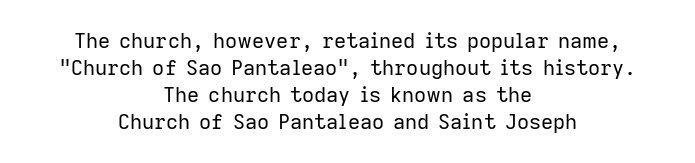
Counters stay open thanks to moderate or lighter strokes. Notice how descenders clear the ascenders below comfortably — that's standard leading. No word sits above an underline. Observe the ordinary spacing: letters are neighbours, not strangers. Horizontally, the lines are justified to the midpoint only. In terms of posture, this sample is upright.
